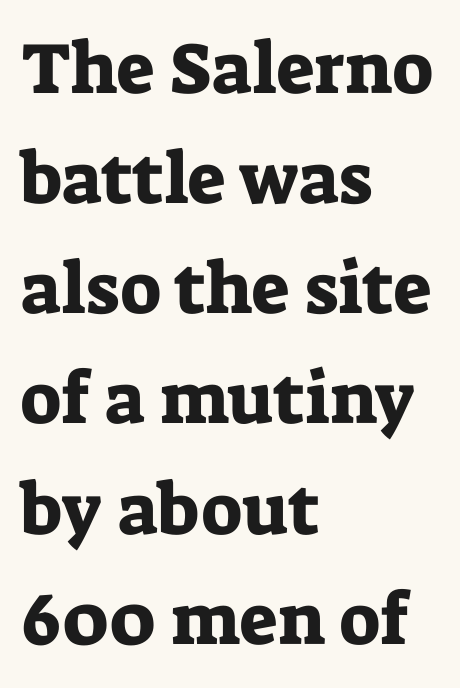
Q: Is the text italic (slanted)? A: No, it is upright.
Q: Is the typeface a serif or a sans-serif typeface? A: Serif.
Q: Is the text underlined? A: No.
Q: How is the paragraph aligned? A: Left-aligned.
Q: Is the spacing between letters normal or unusually wide? A: Normal.
Q: Is the spacing between lines tight, normal or loose? A: Normal.
Q: Width (condensed, normal, or wide)? A: Normal.
Q: Stroke contrast? A: Low.
Q: x-height? A: Medium.
Q: Monospaced? A: No.
